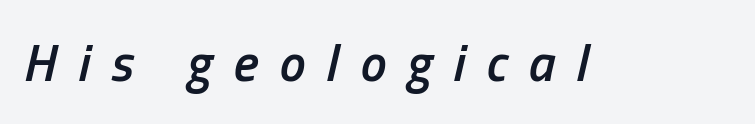
Q: Is the text bold? A: Semi-bold.
Q: Is the text italic (slanted)? A: Yes, it leans right by about 13 degrees.
Q: Is the text underlined? A: No.
Q: Is the spacing between letters normal or unusually wide? A: Unusually wide.
Q: Width (condensed, normal, or wide)? A: Condensed.
Q: Stroke contrast? A: Low.
Q: x-height? A: Medium.
Q: Monospaced? A: No.
